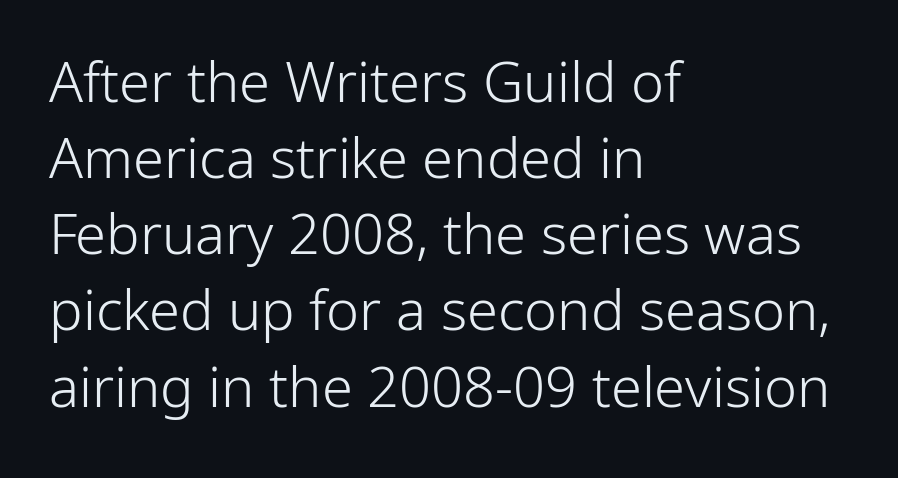
Q: Is the text bold? A: No.
Q: Is the text italic (slanted)? A: No, it is upright.
Q: Is the typeface a serif or a sans-serif typeface? A: Sans-serif.
Q: Is the text underlined? A: No.
Q: How is the paragraph aligned? A: Left-aligned.
Q: Is the spacing between letters normal or unusually wide? A: Normal.
Q: Is the spacing between lines tight, normal or loose? A: Normal.
Q: Width (condensed, normal, or wide)? A: Normal.
Q: Stroke contrast? A: Low.
Q: x-height? A: Medium.
Q: Monospaced? A: No.
